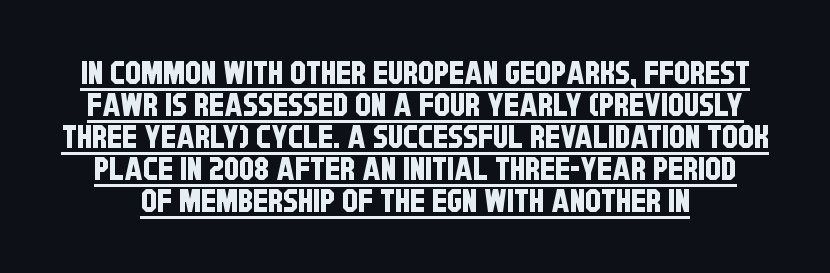
Q: Is the typeface a serif or a sans-serif typeface? A: Sans-serif.
Q: Is the text underlined? A: Yes.
Q: Is the spacing between letters normal or unusually wide? A: Normal.
Q: Is the spacing between lines tight, normal or loose? A: Tight.
Q: Width (condensed, normal, or wide)? A: Condensed.
Q: Stroke contrast? A: Low.
Q: x-height? A: Large.
Q: Monospaced? A: No.
